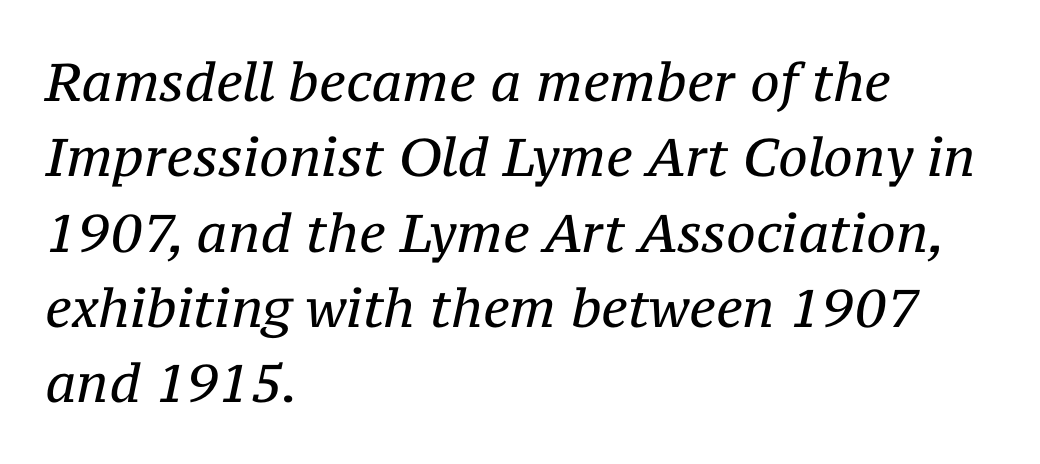
{"serif": "yes", "italic": "yes", "lean": "right", "slant_degrees": 12, "bold": "no", "weight": "regular", "width": "normal", "stroke_contrast": "medium", "x_height": "medium", "monospaced": "no", "underline": "no", "align": "left", "line_spacing": "normal", "line_spacing_ratio": 1.42, "letter_spacing": "normal", "letter_spacing_em": 0.0, "glyph_px": 53}
